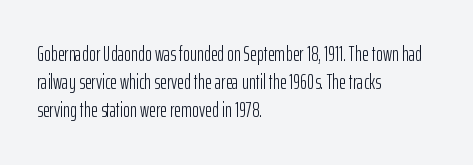
{"italic": "no", "bold": "no", "underline": "no", "align": "left", "line_spacing": "normal", "line_spacing_ratio": 1.34, "letter_spacing": "normal", "letter_spacing_em": 0.0, "glyph_px": 21}
